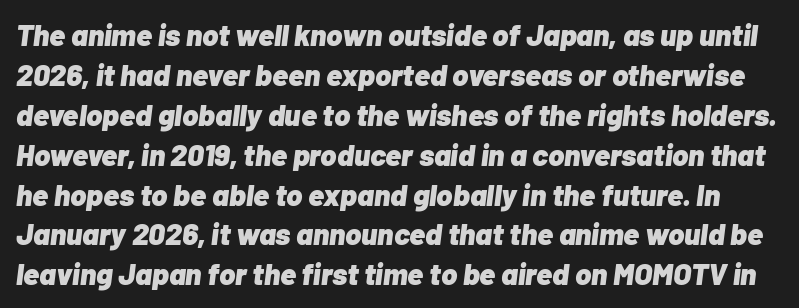
The passage shown is emphatically bold. Each word holds together tightly as a unit, with standard inter-letter gaps. Tall strokes in this sample are angled rather than plumb. You could not count columns in this text — the font is proportionally spaced.
